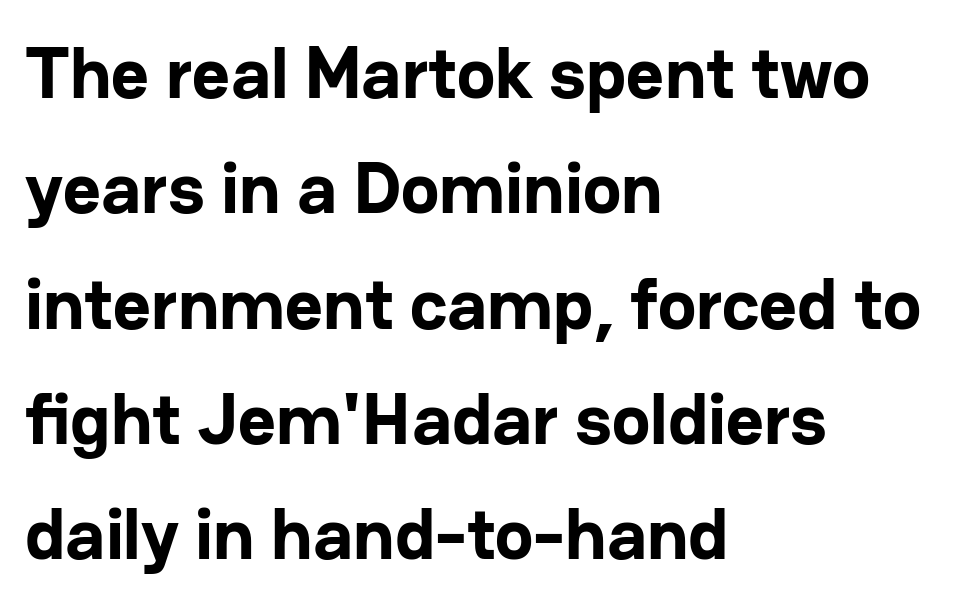
{"serif": "no", "italic": "no", "bold": "yes", "weight": "bold", "width": "normal", "stroke_contrast": "low", "x_height": "medium", "monospaced": "no", "underline": "no", "align": "left", "line_spacing": "normal", "line_spacing_ratio": 1.58, "letter_spacing": "normal", "letter_spacing_em": 0.0, "glyph_px": 73}
